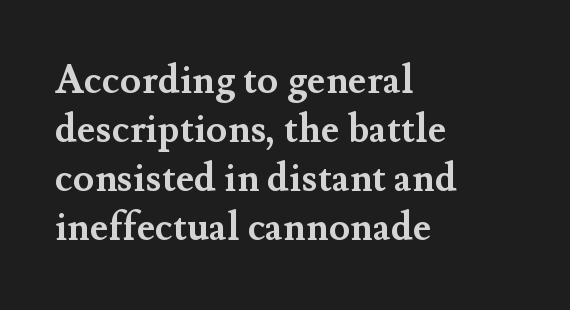
Q: Is the text bold? A: Yes.
Q: Is the text italic (slanted)? A: No, it is upright.
Q: Is the typeface a serif or a sans-serif typeface? A: Serif.
Q: Is the text underlined? A: No.
Q: How is the paragraph aligned? A: Left-aligned.
Q: Is the spacing between letters normal or unusually wide? A: Normal.
Q: Is the spacing between lines tight, normal or loose? A: Normal.
Q: Width (condensed, normal, or wide)? A: Normal.
Q: Stroke contrast? A: Medium.
Q: x-height? A: Small.
Q: Monospaced? A: No.
